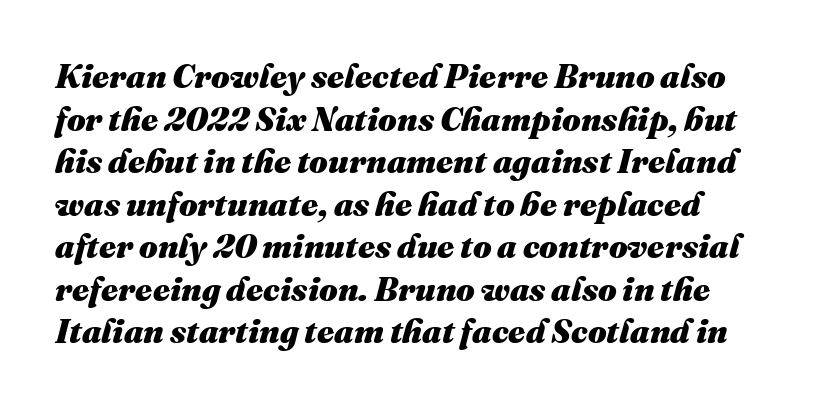
Look at the tracking — it's just the regular setting, nothing added. Spacing verdict: proportional, widths tailored to each character. Italic? Definitely — the glyphs are oblique. Bare-footed words on every line.
